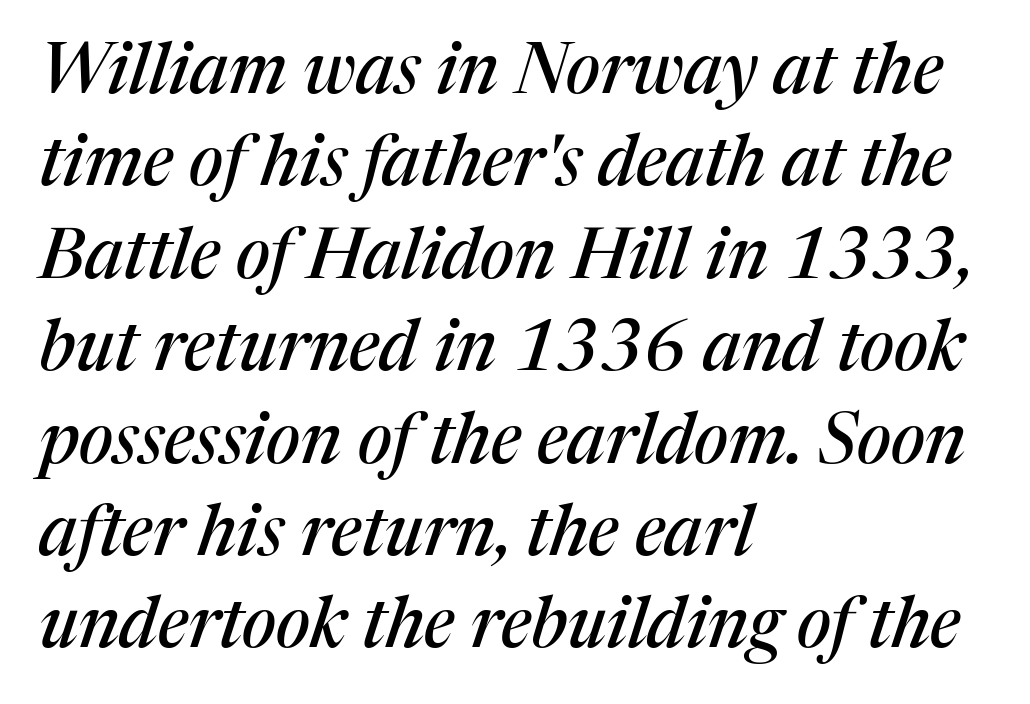
The image shows 70 px serif type, italic (leaning right); set left-aligned, normal line spacing (1.32x), normal letter spacing, not underlined; medium stroke contrast and a medium x-height.
